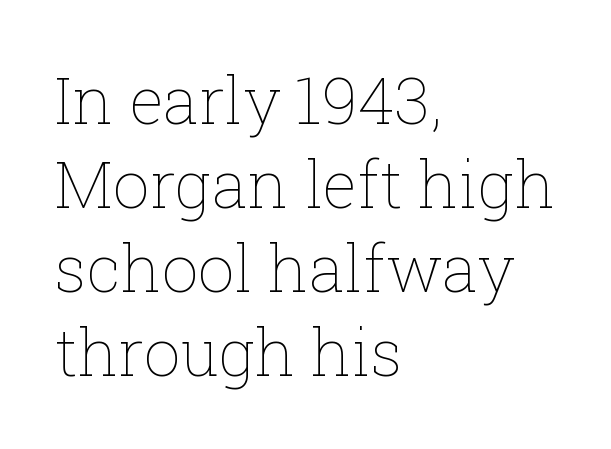
Q: Is the text bold? A: No.
Q: Is the text italic (slanted)? A: No, it is upright.
Q: Is the text underlined? A: No.
Q: How is the paragraph aligned? A: Left-aligned.
Q: Is the spacing between letters normal or unusually wide? A: Normal.
Q: Is the spacing between lines tight, normal or loose? A: Normal.
Q: Width (condensed, normal, or wide)? A: Normal.
Q: Stroke contrast? A: Low.
Q: x-height? A: Medium.
Q: Monospaced? A: No.
